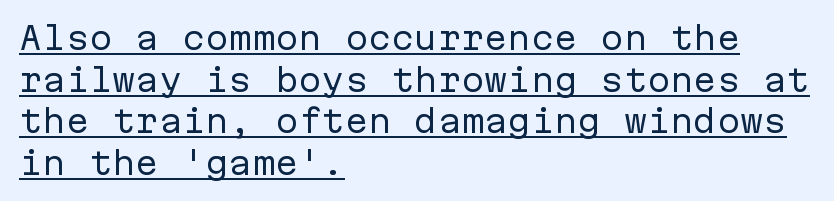
The letterforms sit at book weight or below. Emphasis is given by a line drawn under the lettering. The passage is arranged the way most books set body copy — flush left. Standard letterfit; no display-style spreading of the glyphs. How would I describe the line gaps? Plain and ordinary. Quick note: not italic, upright.
